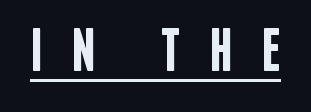
Set as a demibold, roughly 600 on the weight scale. A typographer would call this underscored text. Spacing verdict: proportional, widths tailored to each character. Students, note that the glyphs here are deliberately spaced far apart.
